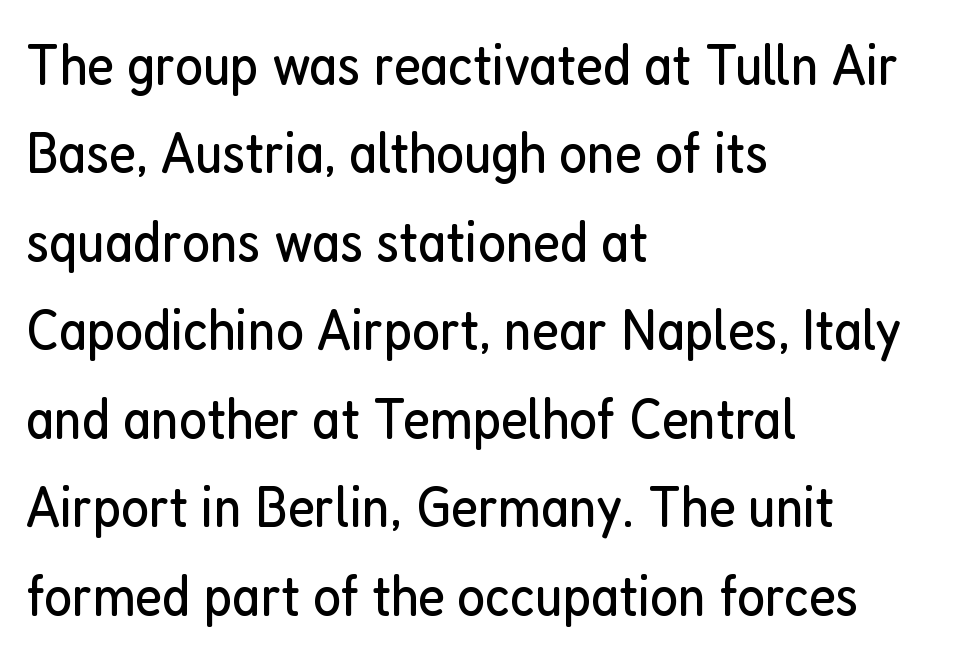
Q: Is the text bold? A: No.
Q: Is the text italic (slanted)? A: No, it is upright.
Q: Is the typeface a serif or a sans-serif typeface? A: Sans-serif.
Q: Is the text underlined? A: No.
Q: How is the paragraph aligned? A: Left-aligned.
Q: Is the spacing between letters normal or unusually wide? A: Normal.
Q: Is the spacing between lines tight, normal or loose? A: Normal.
Q: Width (condensed, normal, or wide)? A: Condensed.
Q: Stroke contrast? A: Low.
Q: x-height? A: Medium.
Q: Monospaced? A: No.
